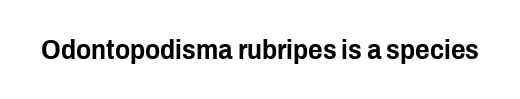
{"serif": "no", "italic": "no", "width": "condensed", "stroke_contrast": "low", "x_height": "medium", "monospaced": "no", "underline": "no", "letter_spacing": "normal", "letter_spacing_em": 0.0, "glyph_px": 28}
